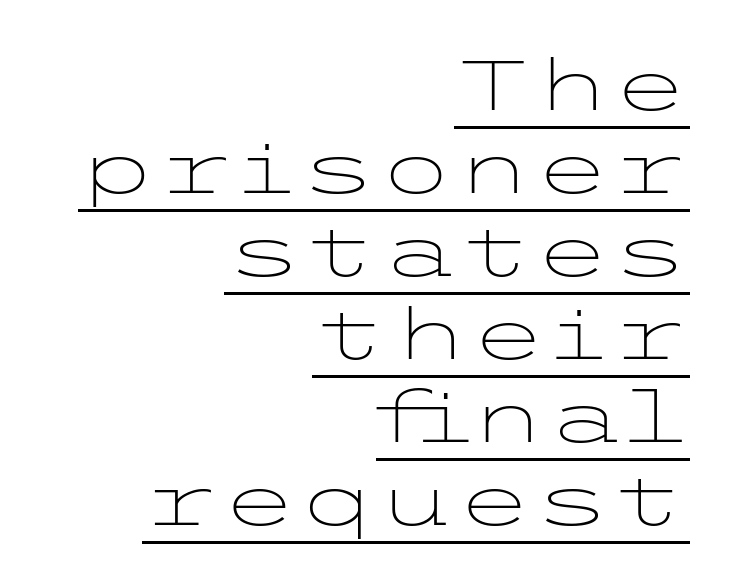
{"serif": "no", "italic": "no", "bold": "no", "weight": "light", "width": "wide", "stroke_contrast": "low", "x_height": "medium", "underline": "yes", "align": "right", "line_spacing_ratio": 1.17, "letter_spacing": "normal", "letter_spacing_em": 0.0, "glyph_px": 71}
